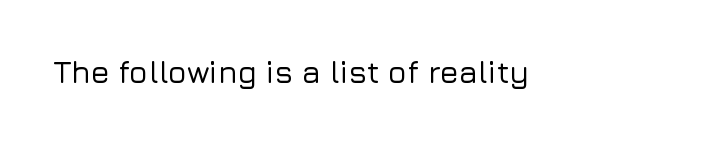
{"serif": "no", "italic": "no", "width": "normal", "stroke_contrast": "low", "x_height": "medium", "monospaced": "no", "underline": "no", "letter_spacing": "normal", "letter_spacing_em": 0.0, "glyph_px": 31}
